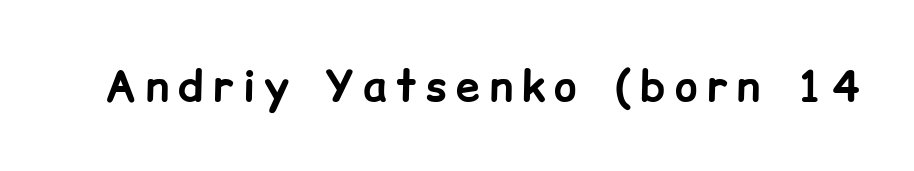
Q: Is the text bold? A: Yes.
Q: Is the text italic (slanted)? A: No, it is upright.
Q: Is the typeface a serif or a sans-serif typeface? A: Sans-serif.
Q: Is the text underlined? A: No.
Q: Is the spacing between letters normal or unusually wide? A: Unusually wide.
Q: Width (condensed, normal, or wide)? A: Normal.
Q: Stroke contrast? A: Low.
Q: x-height? A: Medium.
Q: Monospaced? A: No.
